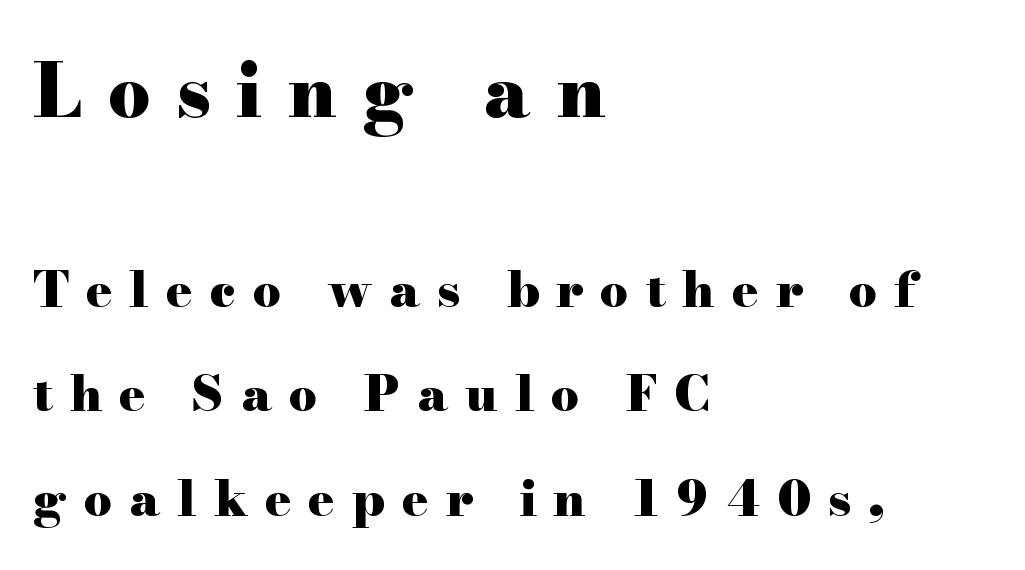
Q: Is the text bold? A: Yes.
Q: Is the text italic (slanted)? A: No, it is upright.
Q: Is the typeface a serif or a sans-serif typeface? A: Serif.
Q: Is the text underlined? A: No.
Q: How is the paragraph aligned? A: Left-aligned.
Q: Is the spacing between letters normal or unusually wide? A: Unusually wide.
Q: Is the spacing between lines tight, normal or loose? A: Loose.
Q: Which block of text is set in a larger size, the first (top) or the second (bottom)? A: The first (top) one.
Q: Width (condensed, normal, or wide)? A: Wide.
Q: Stroke contrast? A: High.
Q: x-height? A: Small.
Q: Monospaced? A: No.
